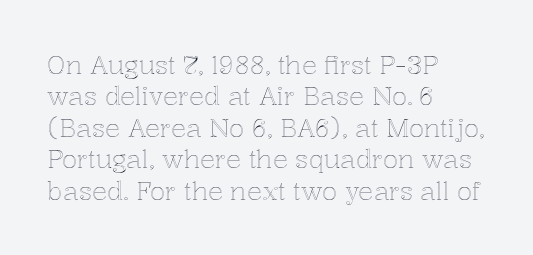
The space directly below the letters is spotless. Whoever set this chose a conventional vertical rhythm. The typesetter chose a ragged-right arrangement here. Posture: straight, roman, zero tilt. Standard letterfit; no display-style spreading of the glyphs.
